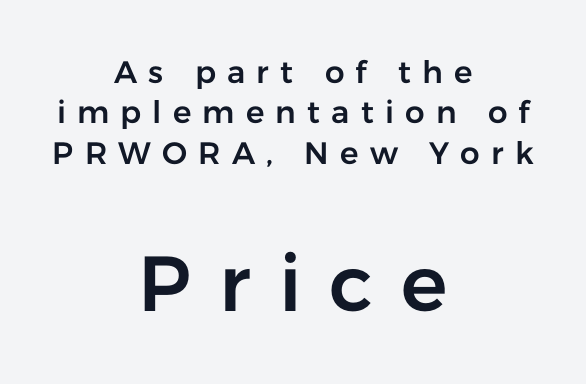
The image shows 78 px sans-serif type, upright; set centered, normal line spacing (1.3x), unusually wide letter spacing (+0.36 em), not underlined; the second (bottom) block is 2.52x larger; low stroke contrast and a medium x-height.
